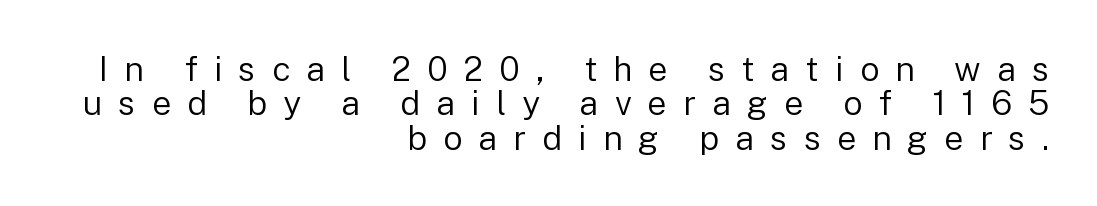
{"serif": "no", "italic": "no", "bold": "no", "weight": "regular", "width": "normal", "stroke_contrast": "low", "x_height": "medium", "monospaced": "no", "underline": "no", "align": "right", "line_spacing": "tight", "line_spacing_ratio": 1.01, "letter_spacing": "wide", "letter_spacing_em": 0.47, "glyph_px": 34}
